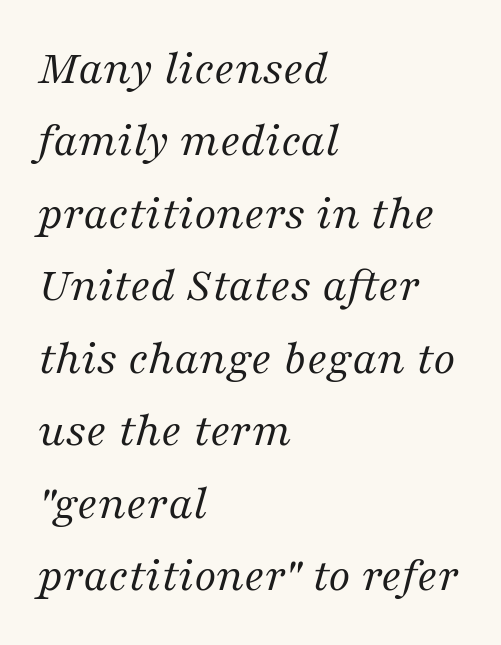
Q: Is the text bold? A: No.
Q: Is the text italic (slanted)? A: Yes, it leans right by about 16 degrees.
Q: Is the typeface a serif or a sans-serif typeface? A: Serif.
Q: Is the text underlined? A: No.
Q: How is the paragraph aligned? A: Left-aligned.
Q: Is the spacing between letters normal or unusually wide? A: Normal.
Q: Is the spacing between lines tight, normal or loose? A: Normal.
Q: Width (condensed, normal, or wide)? A: Normal.
Q: Stroke contrast? A: Medium.
Q: x-height? A: Medium.
Q: Monospaced? A: No.
